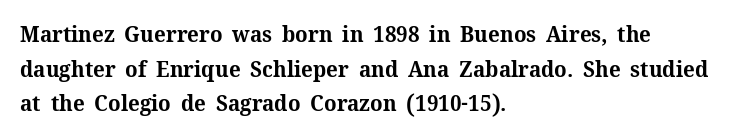
This sample uses an upright cut, with every glyph sitting square on the baseline. Whoever set this chose a conventional vertical rhythm. Students, note that the glyphs here touch the page at normal intervals. Strokes here are thick enough to call this a true bold.
